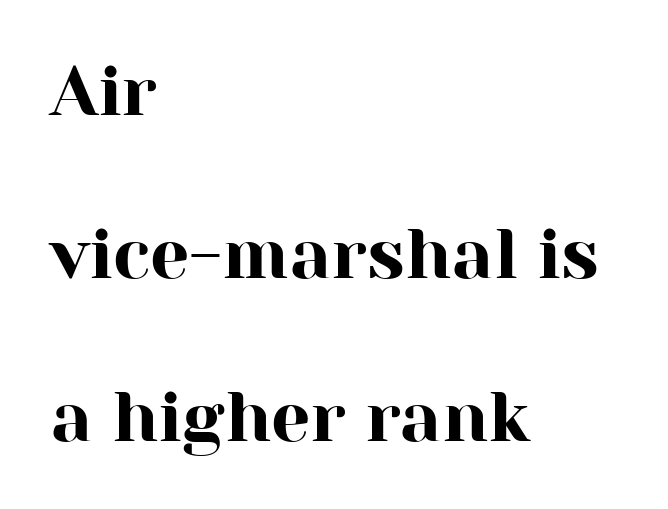
Q: Is the text italic (slanted)? A: No, it is upright.
Q: Is the typeface a serif or a sans-serif typeface? A: Serif.
Q: Is the text underlined? A: No.
Q: How is the paragraph aligned? A: Left-aligned.
Q: Is the spacing between letters normal or unusually wide? A: Normal.
Q: Is the spacing between lines tight, normal or loose? A: Loose.
Q: Width (condensed, normal, or wide)? A: Normal.
Q: Stroke contrast? A: High.
Q: x-height? A: Medium.
Q: Monospaced? A: No.
